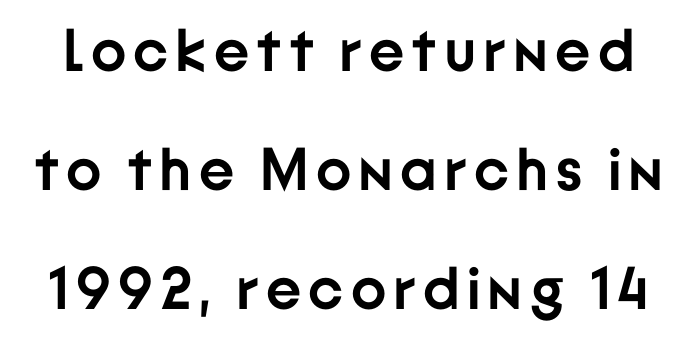
You could not count columns in this text — the font is proportionally spaced. Quick note: not italic, upright. In terms of letterform style, serifs are entirely absent. Airy leading.
